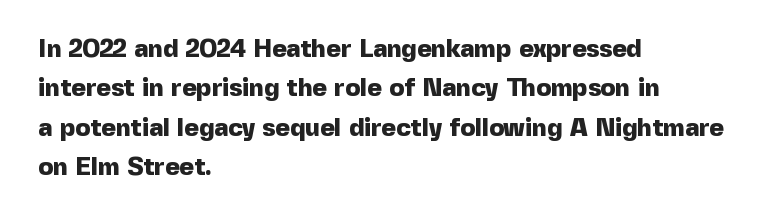
Q: Is the text bold? A: Yes.
Q: Is the text italic (slanted)? A: No, it is upright.
Q: Is the text underlined? A: No.
Q: How is the paragraph aligned? A: Left-aligned.
Q: Is the spacing between letters normal or unusually wide? A: Normal.
Q: Is the spacing between lines tight, normal or loose? A: Normal.
